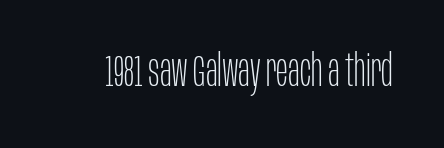
Weight: not bold — regular or lighter. Observe the ordinary spacing: letters are neighbours, not strangers. The face used here is proportionally spaced, like ordinary book or web type. I'd call this a sans setting — the letters go barefoot. Glance below the letters and you will spot only blank space.
